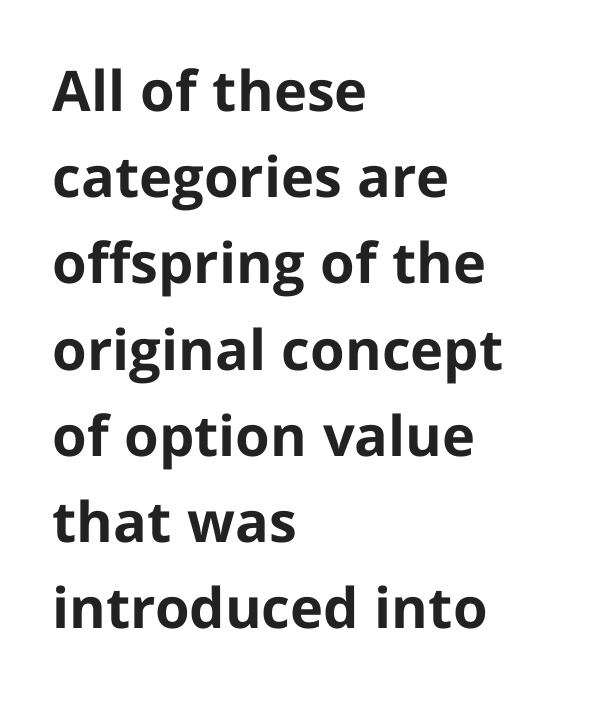
What's the leading like? Ordinary, nothing unusual. Check under the words: just untouched page. The rendering uses a bold face; every stroke is thick and dark. The glyphs in this specimen are sans serif.
